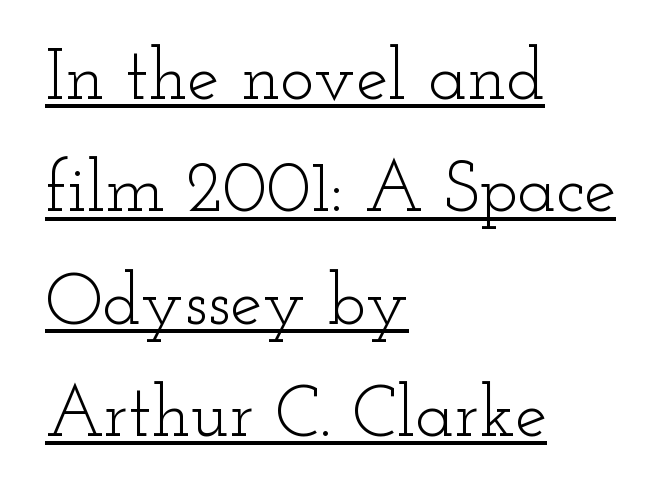
{"serif": "yes", "italic": "no", "bold": "no", "weight": "light", "width": "wide", "stroke_contrast": "low", "x_height": "small", "monospaced": "no", "underline": "yes", "align": "left", "line_spacing": "normal", "line_spacing_ratio": 1.56, "letter_spacing": "normal", "letter_spacing_em": 0.0, "glyph_px": 72}
